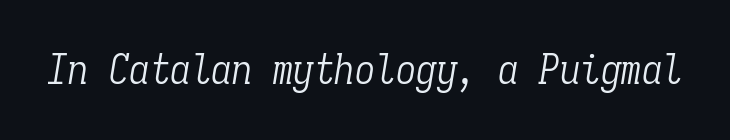
The image shows 41 px light, condensed serif type, italic (leaning right), monospaced; set normal letter spacing, not underlined; low stroke contrast and a medium x-height.
